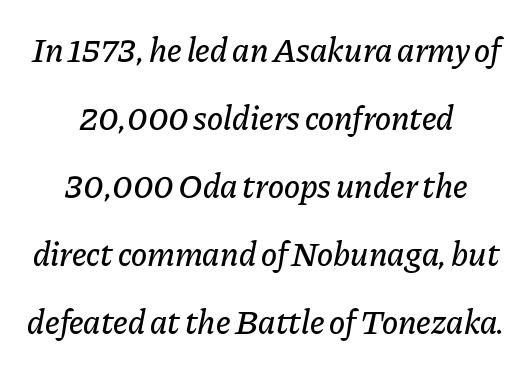
Looks like regular typesetting: each glyph gets only the width it needs. The passage shown leans; its letterforms are oblique. This sample uses plain, unmodified letter spacing. The lines are spread far apart with generous leading. The paragraph has two soft edges and a firm central axis. Decoration check: the copy has no underline.
